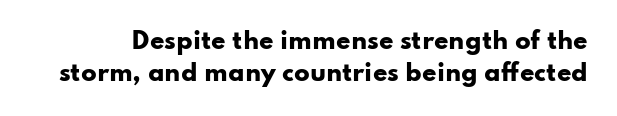
{"italic": "no", "bold": "yes", "underline": "no", "line_spacing": "normal", "line_spacing_ratio": 1.39, "letter_spacing": "normal", "letter_spacing_em": 0.0, "glyph_px": 23}
